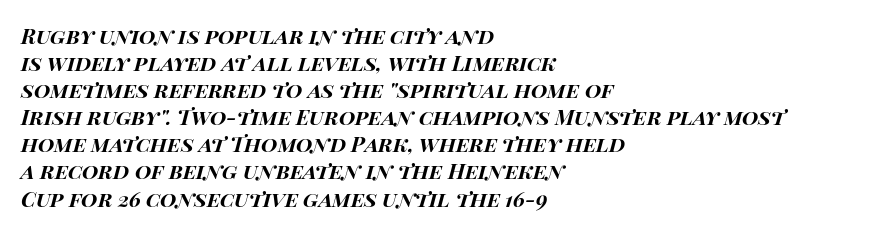
Bold? Absolutely — the strokes are thick and heavy. Notice how descenders clear the ascenders below comfortably — that's standard leading. The typesetter chose a ragged-right arrangement here. Between one letter and the next there's only the usual sliver of space. Would a proofreader flag this as italicized? Yes. The gap between lines stays unmarked.
